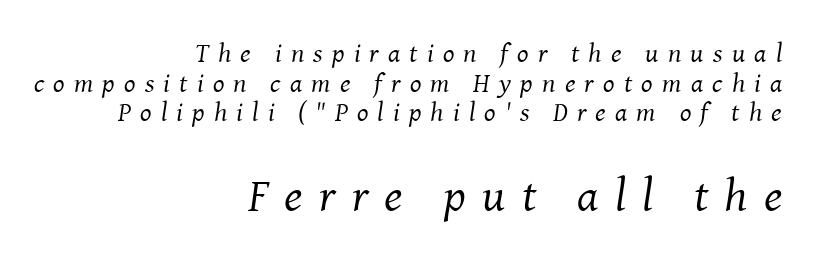
{"serif": "yes", "italic": "yes", "lean": "right", "slant_degrees": 8, "bold": "no", "weight": "regular", "width": "normal", "stroke_contrast": "medium", "x_height": "medium", "monospaced": "no", "underline": "no", "align": "right", "line_spacing": "tight", "line_spacing_ratio": 1.1, "letter_spacing": "wide", "letter_spacing_em": 0.34, "larger_block": "second", "size_ratio": 1.74, "glyph_px": 47}
